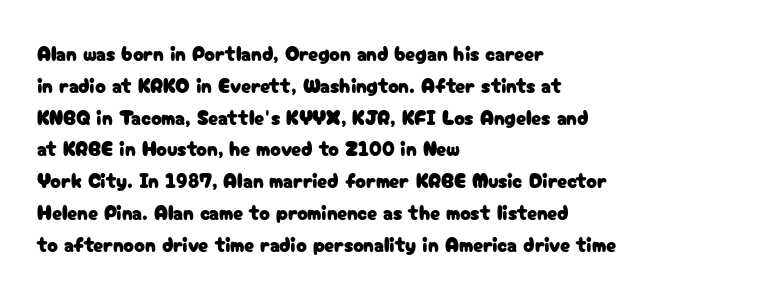
The letterforms sit shoulder to shoulder at normal distance. Ordinary non-slanted type is in use. All the whitespace from short lines collects on the right. The space between consecutive lines is moderate. The area under the type is left untouched.
